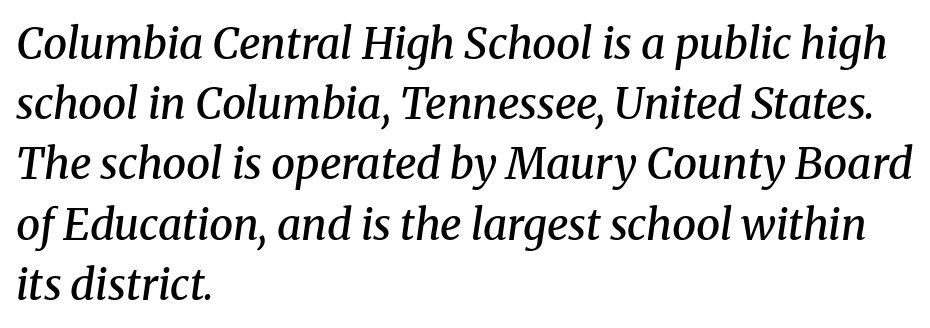
{"serif": "yes", "italic": "yes", "lean": "right", "slant_degrees": 8, "bold": "semi", "weight": "semibold", "width": "normal", "stroke_contrast": "medium", "x_height": "medium", "monospaced": "no", "underline": "no", "align": "left", "line_spacing": "normal", "line_spacing_ratio": 1.4, "letter_spacing": "normal", "letter_spacing_em": 0.0, "glyph_px": 43}
